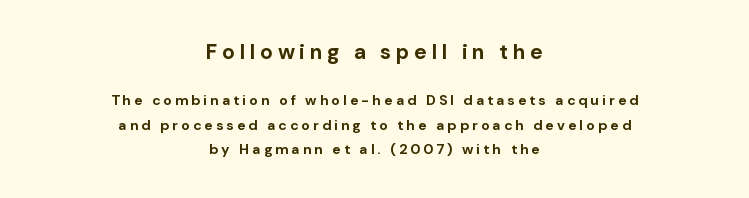
{"italic": "no", "bold": "yes", "underline": "no", "align": "center", "line_spacing_ratio": 1.74, "letter_spacing": "wide", "letter_spacing_em": 0.22, "larger_block": "first", "size_ratio": 1.5, "glyph_px": 21}
